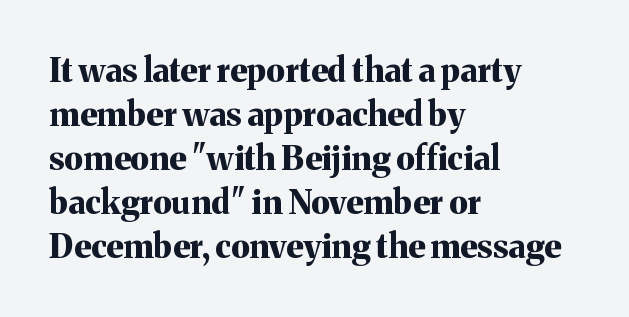
Q: Is the text bold? A: Yes.
Q: Is the text italic (slanted)? A: No, it is upright.
Q: Is the typeface a serif or a sans-serif typeface? A: Serif.
Q: Is the text underlined? A: No.
Q: How is the paragraph aligned? A: Left-aligned.
Q: Is the spacing between letters normal or unusually wide? A: Normal.
Q: Is the spacing between lines tight, normal or loose? A: Normal.
Q: Width (condensed, normal, or wide)? A: Normal.
Q: Stroke contrast? A: Medium.
Q: x-height? A: Medium.
Q: Monospaced? A: No.
